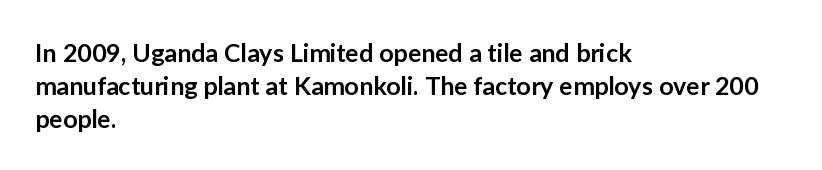
Q: Is the text bold? A: Semi-bold.
Q: Is the text italic (slanted)? A: No, it is upright.
Q: Is the text underlined? A: No.
Q: How is the paragraph aligned? A: Left-aligned.
Q: Is the spacing between letters normal or unusually wide? A: Normal.
Q: Is the spacing between lines tight, normal or loose? A: Normal.
